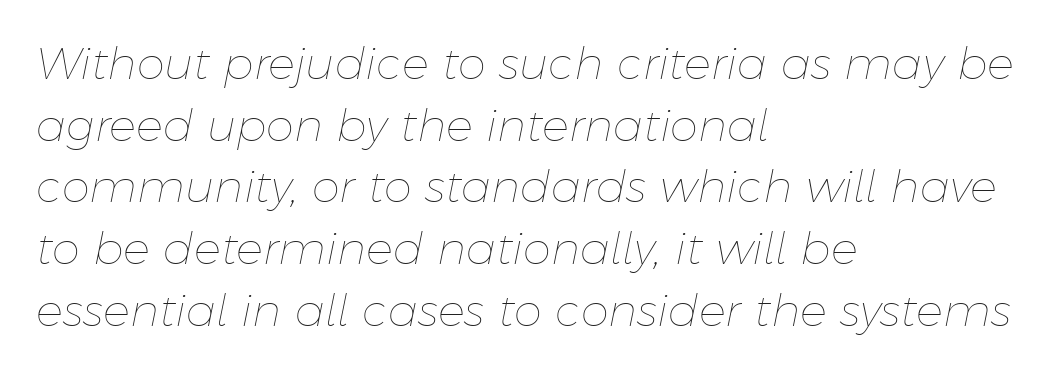
Rendered with sloped, italic letterforms. Compared with typical body copy, the letter spacing here is the same. Rows of type keep a routine distance in the vertical direction. Quick note: underline off. Compared with a typical body face, this is equally light or lighter still.
